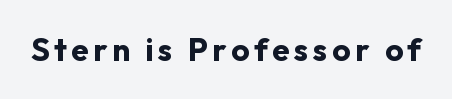
Bare-footed words on every line. Italic? Not at all — the glyphs are vertical. The rendering uses natural spacing where letterforms have individual widths. Is this a sans? Yes — the strokes have no serifs.
